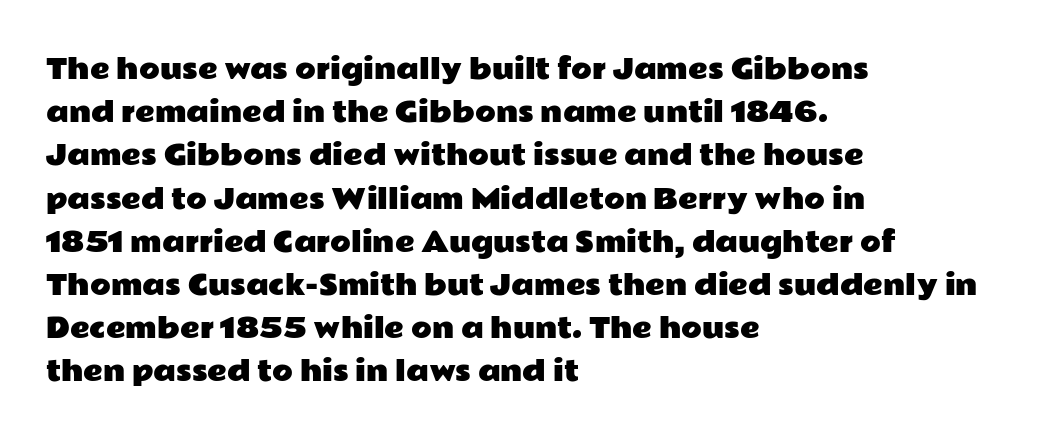
{"italic": "no", "underline": "no", "align": "left", "line_spacing": "normal", "line_spacing_ratio": 1.6, "letter_spacing": "normal", "letter_spacing_em": 0.0, "glyph_px": 27}
